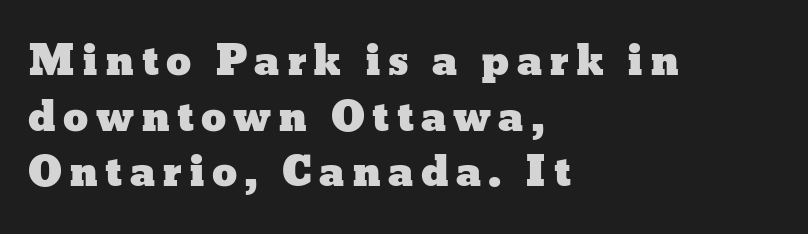
A classic flush-left, rag-right setting is used for this passage. The baseline area is clear. Character widths vary here, with narrow letters taking less room than wide ones. Quick note: interline space is typical.
